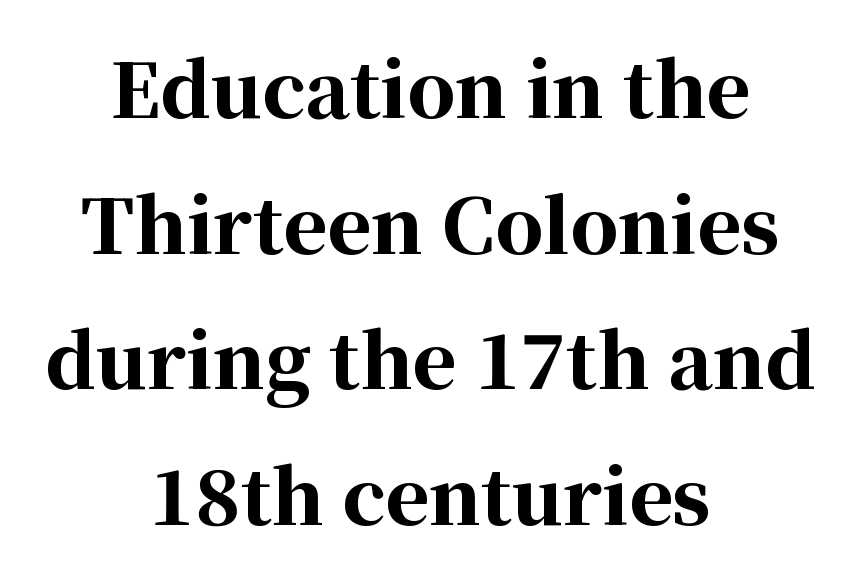
The image shows 75 px bold serif type, upright; set centered, line spacing 1.81x, normal letter spacing, not underlined; high stroke contrast and a medium x-height.
